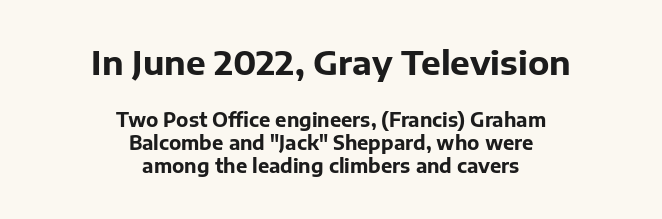
The image shows 33 px bold sans-serif type, upright; set centered, line spacing 1.2x, normal letter spacing, not underlined; the first (top) block is 1.74x larger; low stroke contrast and a medium x-height.
